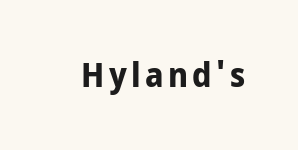
The image shows 33 px bold sans-serif type, upright; set not underlined; low stroke contrast and a medium x-height.
